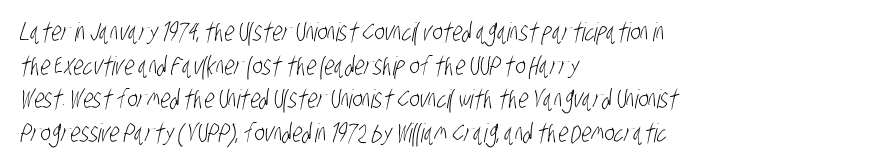
The image shows 26 px text type; set left-aligned, normal line spacing (1.29x), normal letter spacing, not underlined.
